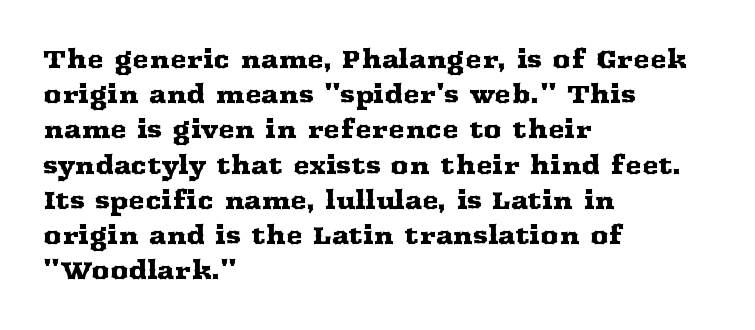
The image shows 25 px text type, upright; set left-aligned, normal line spacing (1.41x), normal letter spacing, not underlined.
